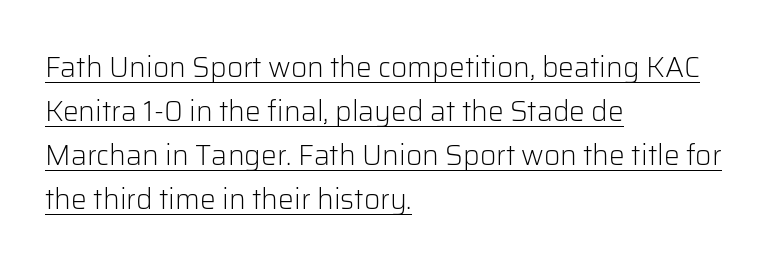
Quick note: not italic, upright. The line texture is even and compact thanks to regular tracking. Emphasis is given by a line drawn under the lettering. In terms of letterform style, serifs are entirely absent. The weight would be labelled regular, book, light, or lighter still.
